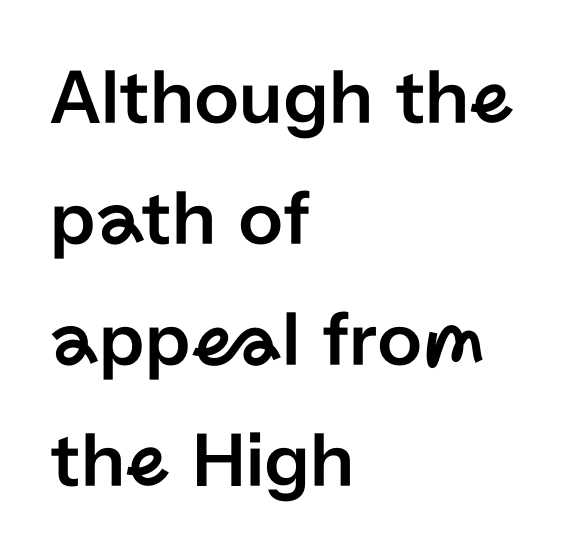
The image shows 79 px sans-serif type, upright; set left-aligned, normal line spacing (1.53x), normal letter spacing, not underlined; low stroke contrast and a medium x-height.
